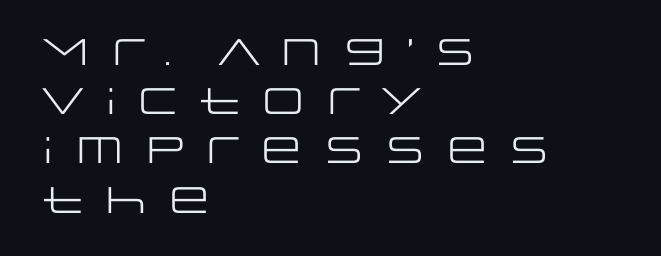
{"serif": "no", "italic": "no", "bold": "no", "weight": "regular", "width": "wide", "stroke_contrast": "low", "x_height": "large", "monospaced": "no", "underline": "no", "align": "left", "line_spacing": "normal", "line_spacing_ratio": 1.33, "glyph_px": 37}
